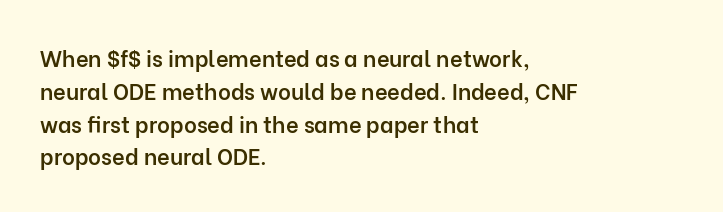
Q: Is the text bold? A: Semi-bold.
Q: Is the text italic (slanted)? A: No, it is upright.
Q: Is the text underlined? A: No.
Q: How is the paragraph aligned? A: Left-aligned.
Q: Is the spacing between letters normal or unusually wide? A: Normal.
Q: Is the spacing between lines tight, normal or loose? A: Normal.
